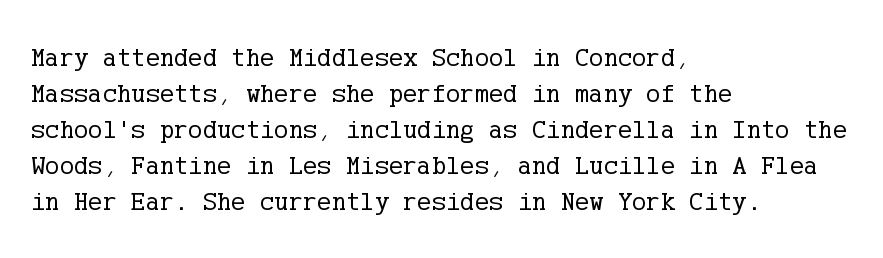
Q: Is the text bold? A: No.
Q: Is the text italic (slanted)? A: No, it is upright.
Q: Is the text underlined? A: No.
Q: How is the paragraph aligned? A: Left-aligned.
Q: Is the spacing between letters normal or unusually wide? A: Normal.
Q: Is the spacing between lines tight, normal or loose? A: Normal.
